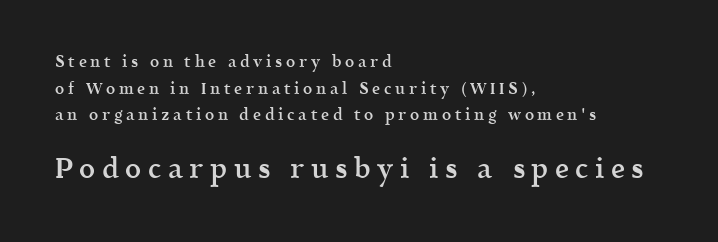
{"serif": "yes", "italic": "no", "bold": "semi", "weight": "semibold", "width": "normal", "x_height": "medium", "monospaced": "no", "underline": "no", "align": "left", "line_spacing": "normal", "line_spacing_ratio": 1.66, "letter_spacing": "wide", "letter_spacing_em": 0.23, "larger_block": "second", "size_ratio": 1.75, "glyph_px": 28}
